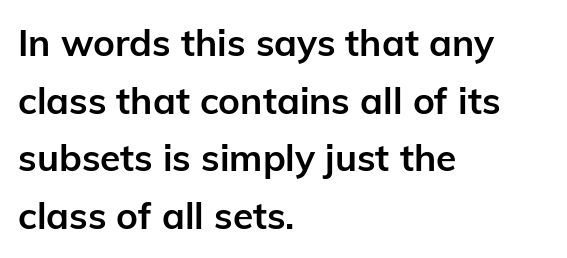
The characters display no serif detailing; their extremities are plain. Rows of type keep a routine distance in the vertical direction. No extra tracking has been applied to these lines. Each line starts at the same left margin while the right side varies. The rendering uses natural spacing where letterforms have individual widths.
